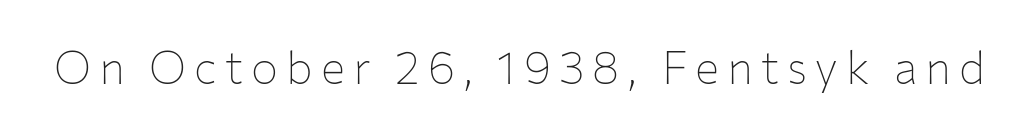
Q: Is the text bold? A: No.
Q: Is the text italic (slanted)? A: No, it is upright.
Q: Is the typeface a serif or a sans-serif typeface? A: Sans-serif.
Q: Is the text underlined? A: No.
Q: Width (condensed, normal, or wide)? A: Normal.
Q: Stroke contrast? A: Low.
Q: x-height? A: Medium.
Q: Monospaced? A: No.
